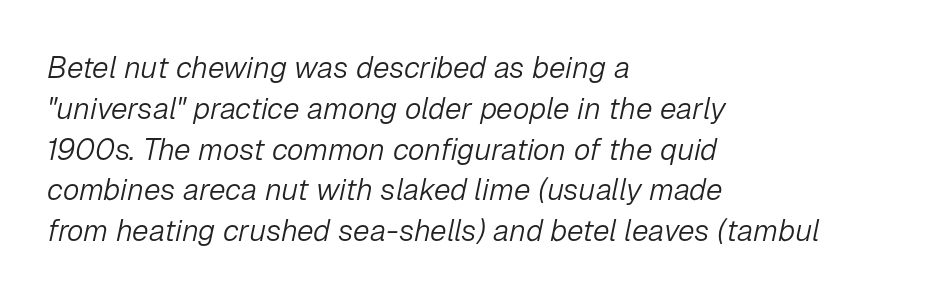
Note the varied advance widths — an 'i' is clearly narrower than an 'm'. Stroke mass is kept to a normal reading level or below. Anything drawn beneath the words? Only blank space. Line starts are locked; line ends wander. This is oblique type, the kind used for emphasis or titles.
